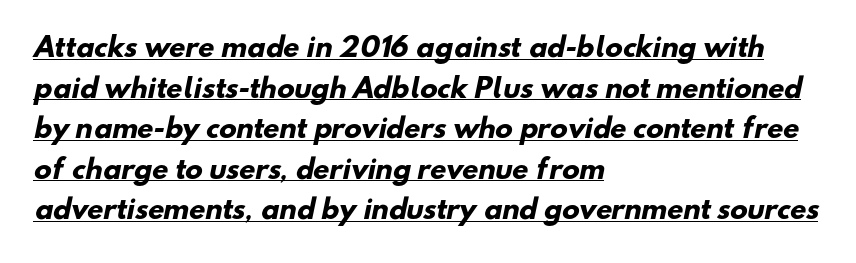
The image shows 26 px bold type; set left-aligned, normal line spacing (1.56x), normal letter spacing, underlined.
